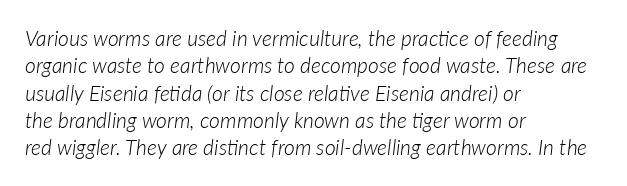
Tracking here is standard; glyphs follow each other at the usual distance. Visually the block forms a straight wall on the left and a jagged coastline on the right. Weight: in the light-to-regular range. Quick note: italic. Regular leading.
